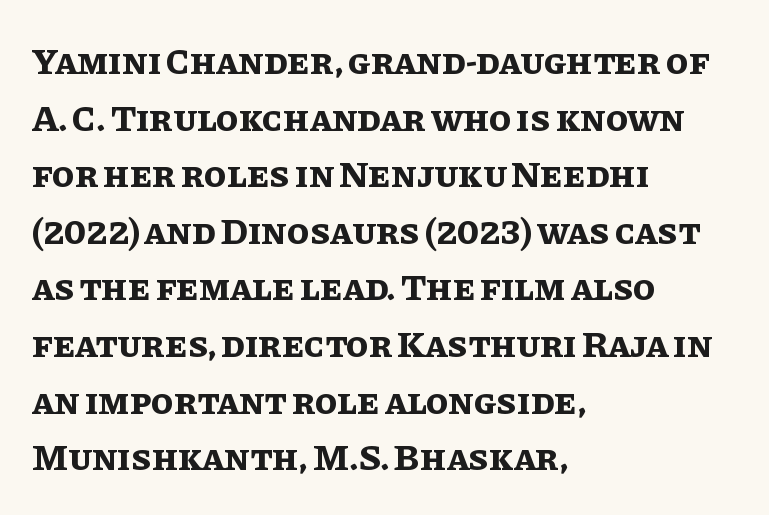
The image shows 37 px bold type, upright; set left-aligned, normal line spacing (1.53x), normal letter spacing, not underlined; low stroke contrast and a large x-height.
